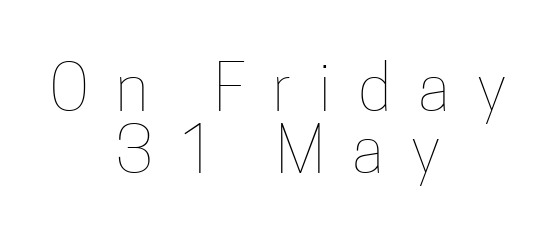
Q: Is the text bold? A: No.
Q: Is the text italic (slanted)? A: No, it is upright.
Q: Is the text underlined? A: No.
Q: How is the paragraph aligned? A: Centered.
Q: Is the spacing between letters normal or unusually wide? A: Unusually wide.
Q: Is the spacing between lines tight, normal or loose? A: Tight.
Q: Width (condensed, normal, or wide)? A: Condensed.
Q: Stroke contrast? A: Low.
Q: x-height? A: Medium.
Q: Monospaced? A: No.
